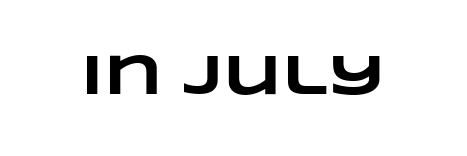
The image shows 57 px heavy, wide type; set normal letter spacing, not underlined; low stroke contrast and a large x-height.
